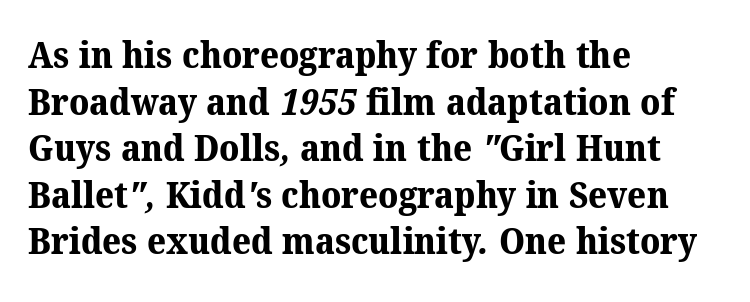
Q: Is the text bold? A: Yes.
Q: Is the typeface a serif or a sans-serif typeface? A: Serif.
Q: Is the text underlined? A: No.
Q: How is the paragraph aligned? A: Left-aligned.
Q: Is the spacing between letters normal or unusually wide? A: Normal.
Q: Is the spacing between lines tight, normal or loose? A: Normal.
Q: Width (condensed, normal, or wide)? A: Normal.
Q: Stroke contrast? A: Medium.
Q: x-height? A: Medium.
Q: Monospaced? A: No.
